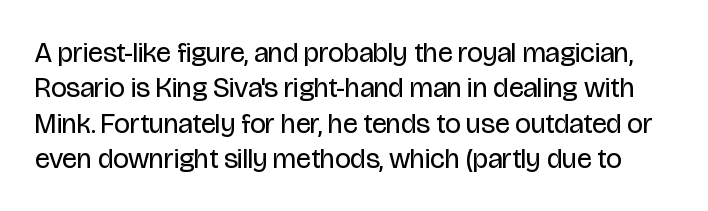
{"serif": "no", "italic": "no", "bold": "no", "weight": "regular", "width": "condensed", "stroke_contrast": "low", "x_height": "large", "monospaced": "no", "underline": "no", "line_spacing": "normal", "line_spacing_ratio": 1.26, "letter_spacing": "normal", "letter_spacing_em": 0.0, "glyph_px": 28}
